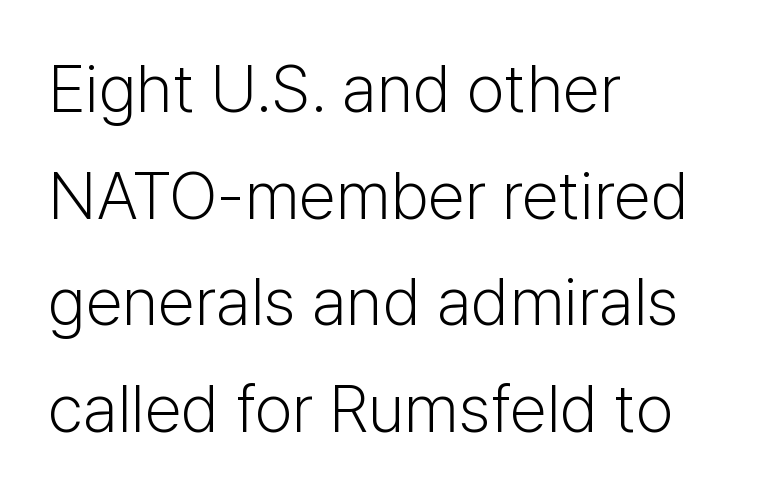
The image shows 67 px light sans-serif type, upright; set left-aligned, normal line spacing (1.59x), normal letter spacing, not underlined; low stroke contrast and a medium x-height.
